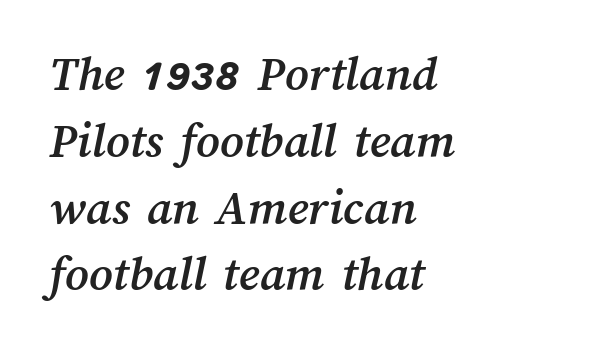
The image shows 51 px text type; set left-aligned, normal line spacing (1.31x), normal letter spacing, not underlined; medium stroke contrast and a medium x-height.
